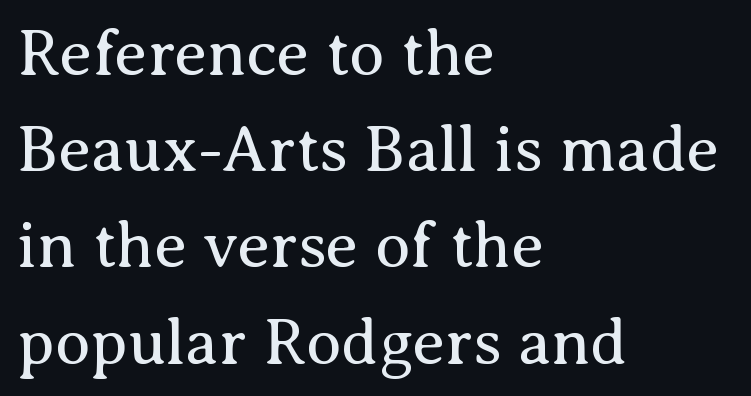
Unlike a clean sans, this face finishes its strokes with serifs. The passage is arranged the way most books set body copy — flush left. This rendering leaves character spacing at its baseline value. Rule under the text: the space is simply empty. You can tell it's not italic because the verticals are truly vertical. Think of a printed novel: that variable character pitch is what you see here.
